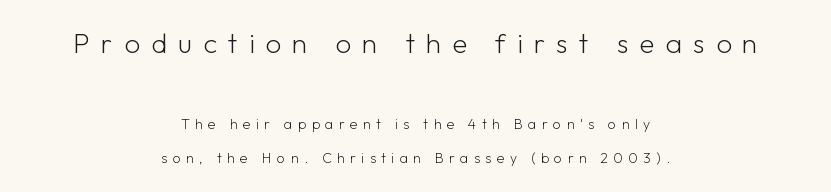
Q: Is the text bold? A: No.
Q: Is the text italic (slanted)? A: No, it is upright.
Q: Is the typeface a serif or a sans-serif typeface? A: Sans-serif.
Q: Is the text underlined? A: No.
Q: How is the paragraph aligned? A: Centered.
Q: Is the spacing between letters normal or unusually wide? A: Unusually wide.
Q: Is the spacing between lines tight, normal or loose? A: Loose.
Q: Which block of text is set in a larger size, the first (top) or the second (bottom)? A: The first (top) one.
Q: Width (condensed, normal, or wide)? A: Normal.
Q: Stroke contrast? A: Low.
Q: x-height? A: Medium.
Q: Monospaced? A: No.
